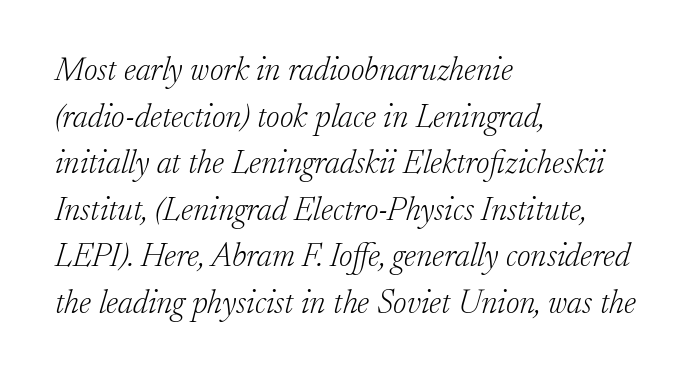
The rendering uses natural spacing where letterforms have individual widths. The string is rendered with underlining switched off. No extra ink here — the face is not bold. The glyphs in this specimen are seriffed. The lines are quadded left. Characters are canted at an angle relative to the baseline's perpendicular.
